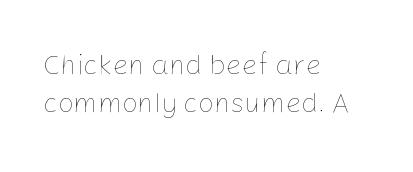
The image shows 28 px thin type, upright; set left-aligned, normal line spacing (1.35x), normal letter spacing, not underlined; low stroke contrast and a medium x-height.
